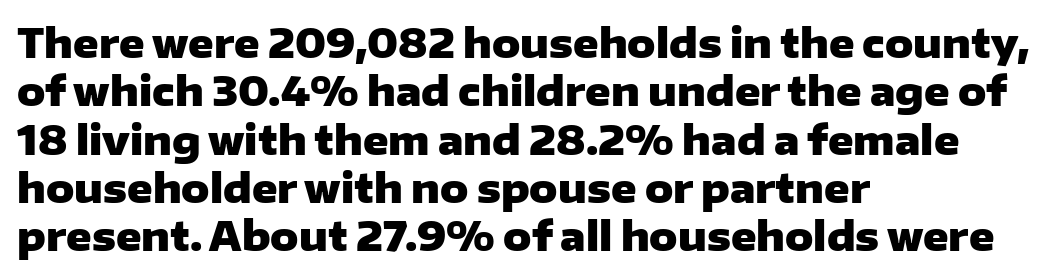
The image shows 39 px heavy, wide sans-serif type, upright; set left-aligned, line spacing 1.24x, normal letter spacing, not underlined; low stroke contrast and a medium x-height.
